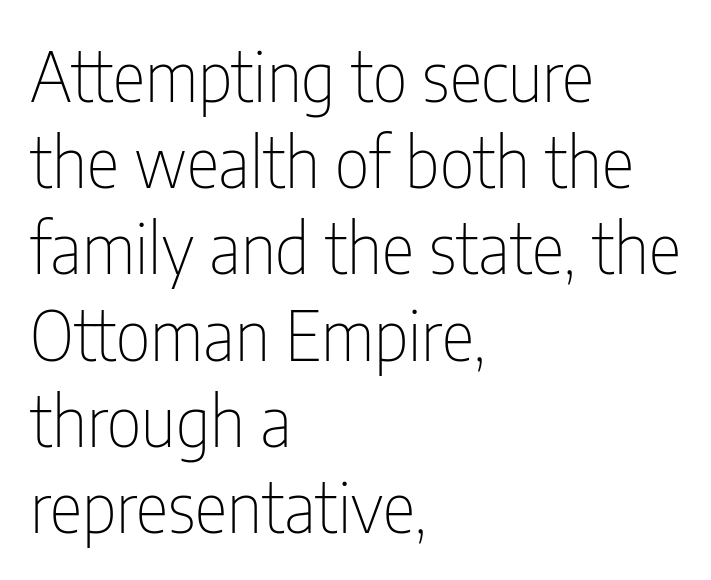
{"serif": "no", "italic": "no", "bold": "no", "weight": "thin", "width": "condensed", "stroke_contrast": "low", "x_height": "medium", "monospaced": "no", "underline": "no", "align": "left", "line_spacing": "normal", "line_spacing_ratio": 1.25, "letter_spacing": "normal", "letter_spacing_em": 0.0, "glyph_px": 69}
